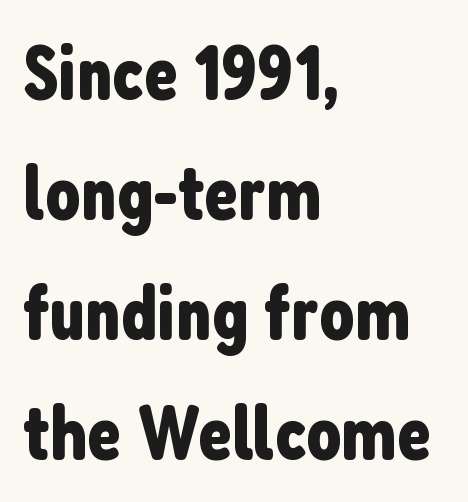
{"serif": "no", "italic": "no", "width": "condensed", "stroke_contrast": "low", "x_height": "medium", "monospaced": "no", "underline": "no", "align": "left", "line_spacing": "normal", "line_spacing_ratio": 1.54, "letter_spacing": "normal", "letter_spacing_em": 0.0, "glyph_px": 78}
